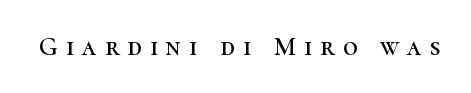
Q: Is the text italic (slanted)? A: No, it is upright.
Q: Is the text underlined? A: No.
Q: Is the spacing between letters normal or unusually wide? A: Unusually wide.
